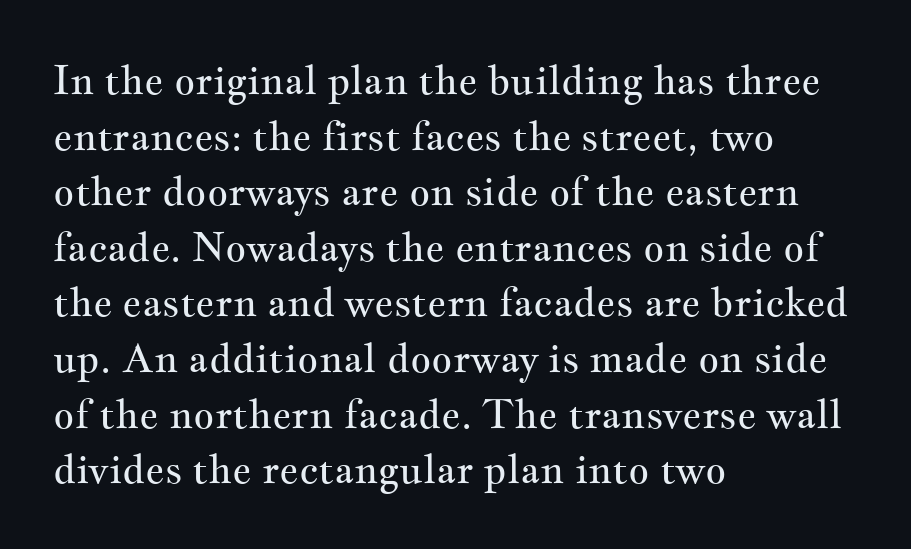
{"serif": "yes", "italic": "no", "bold": "no", "weight": "regular", "width": "wide", "stroke_contrast": "medium", "x_height": "small", "monospaced": "no", "underline": "no", "align": "left", "line_spacing": "normal", "line_spacing_ratio": 1.39, "letter_spacing": "normal", "letter_spacing_em": 0.0, "glyph_px": 40}
